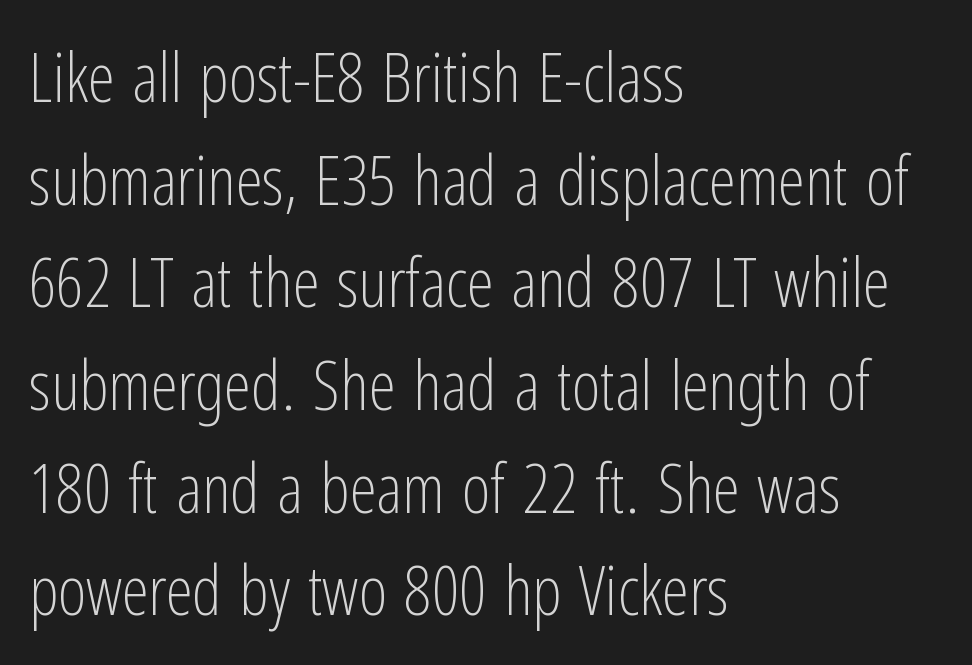
Check under the words: just untouched page. Unlike italic type, these characters show no tilt at all. Caption: multi-line text, flush left, ragged right. Each letter keeps its own natural width here, so spacing adapts to shape. Stroke terminals: plain, sans-serif.
